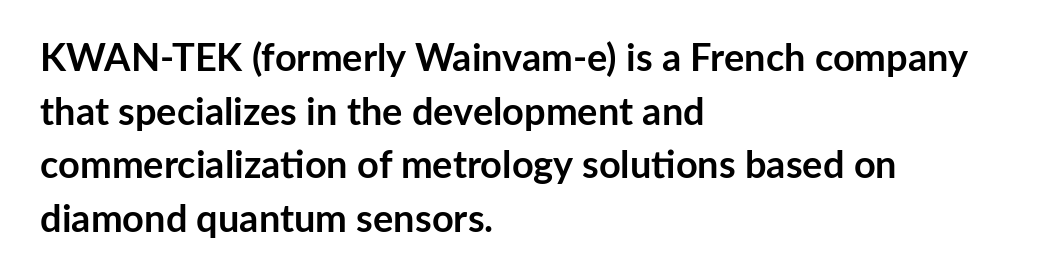
The image shows 38 px semibold sans-serif type, upright; set left-aligned, normal line spacing (1.41x), normal letter spacing, not underlined; low stroke contrast and a medium x-height.
